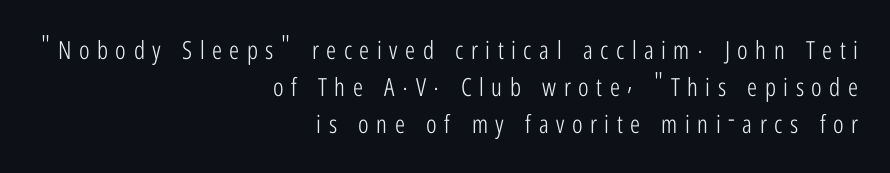
{"italic": "no", "bold": "no", "underline": "no", "align": "right", "line_spacing": "normal", "line_spacing_ratio": 1.48, "letter_spacing": "wide", "letter_spacing_em": 0.3, "glyph_px": 25}
